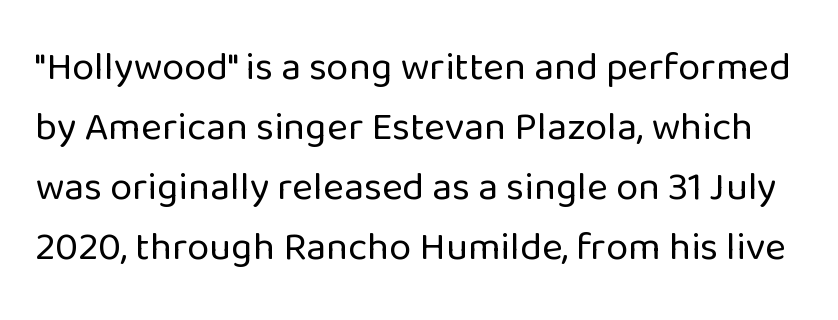
Q: Is the text bold? A: No.
Q: Is the text italic (slanted)? A: No, it is upright.
Q: Is the typeface a serif or a sans-serif typeface? A: Sans-serif.
Q: Is the text underlined? A: No.
Q: Is the spacing between letters normal or unusually wide? A: Normal.
Q: Is the spacing between lines tight, normal or loose? A: Normal.
Q: Width (condensed, normal, or wide)? A: Normal.
Q: Stroke contrast? A: Low.
Q: x-height? A: Medium.
Q: Monospaced? A: No.
